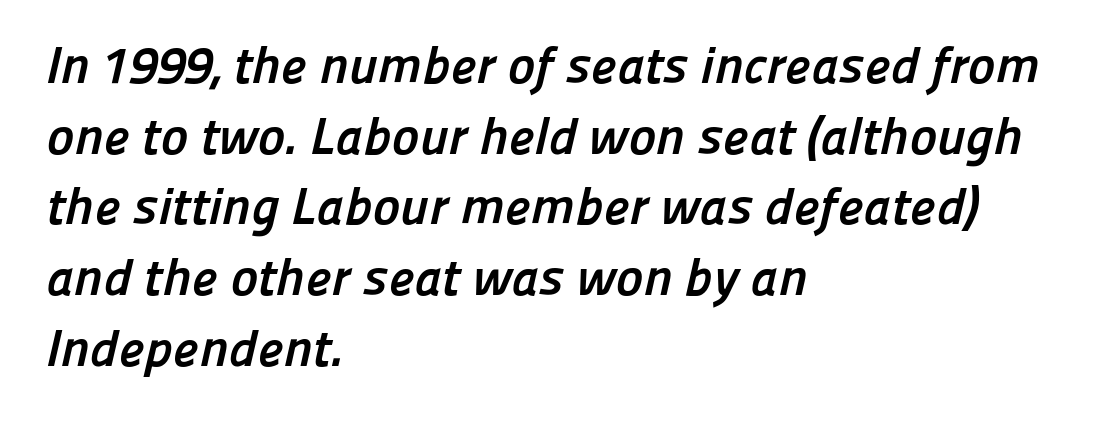
{"serif": "no", "bold": "yes", "weight": "semibold", "width": "normal", "stroke_contrast": "low", "x_height": "medium", "monospaced": "no", "underline": "no", "align": "left", "line_spacing": "normal", "line_spacing_ratio": 1.36, "letter_spacing": "normal", "letter_spacing_em": 0.0, "glyph_px": 52}
